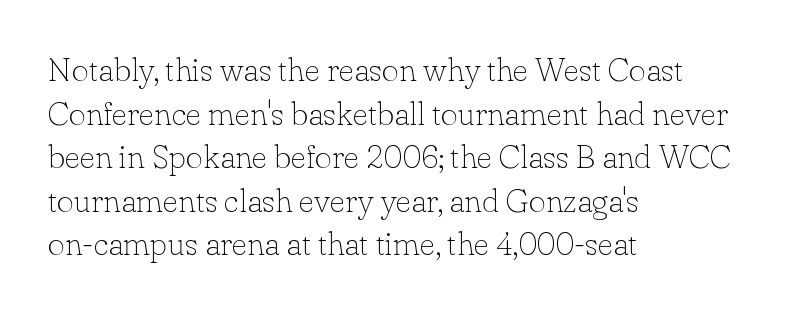
{"serif": "yes", "italic": "no", "bold": "no", "weight": "thin", "width": "normal", "stroke_contrast": "low", "x_height": "small", "monospaced": "no", "underline": "no", "align": "left", "line_spacing": "normal", "line_spacing_ratio": 1.32, "letter_spacing": "normal", "letter_spacing_em": 0.0, "glyph_px": 33}
